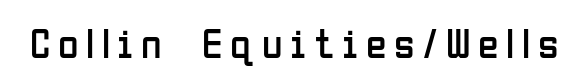
Unlike a traditional serif, this face leaves its strokes unadorned. Decoration check: the copy has no underline. Nope, not italic — everything's standing straight. Character widths vary here, with narrow letters taking less room than wide ones. Caption: face not bold, strokes unweighted.
